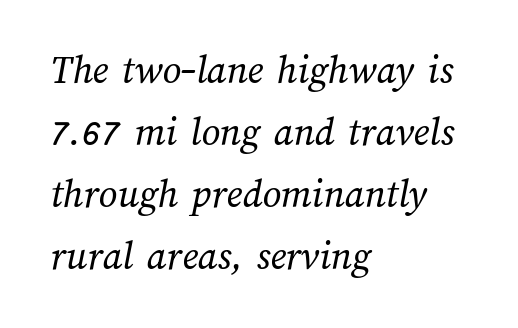
Q: Is the text bold? A: No.
Q: Is the text underlined? A: No.
Q: How is the paragraph aligned? A: Left-aligned.
Q: Is the spacing between letters normal or unusually wide? A: Normal.
Q: Is the spacing between lines tight, normal or loose? A: Normal.
Q: Width (condensed, normal, or wide)? A: Normal.
Q: Stroke contrast? A: Medium.
Q: x-height? A: Medium.
Q: Monospaced? A: No.
